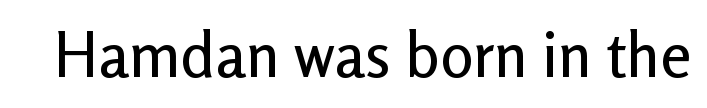
The rendering keeps characters at their native spacing. Style check: upright. The passage shown is typed in a proportional face where columns would drift. The text was rendered using a sans face with plain stroke endings.
